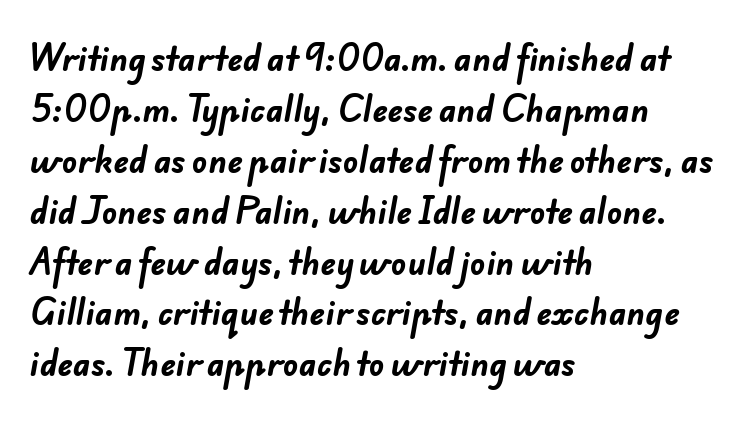
Q: Is the text bold? A: Yes.
Q: Is the typeface a serif or a sans-serif typeface? A: Sans-serif.
Q: Is the text underlined? A: No.
Q: How is the paragraph aligned? A: Left-aligned.
Q: Is the spacing between letters normal or unusually wide? A: Normal.
Q: Is the spacing between lines tight, normal or loose? A: Normal.
Q: Width (condensed, normal, or wide)? A: Normal.
Q: Stroke contrast? A: Low.
Q: x-height? A: Small.
Q: Monospaced? A: No.
